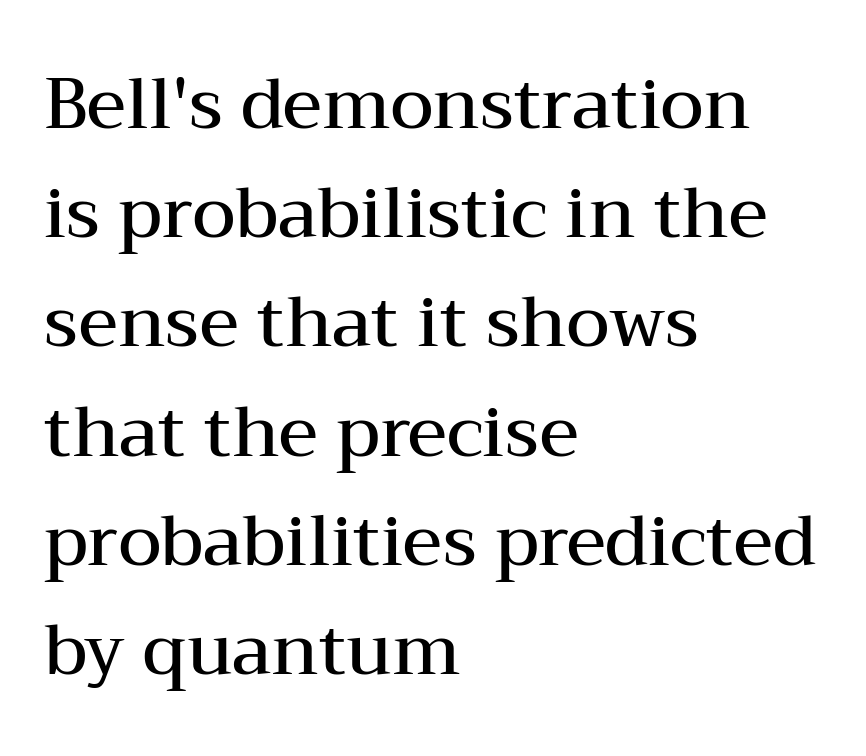
{"serif": "yes", "italic": "no", "bold": "semi", "weight": "semibold", "width": "wide", "stroke_contrast": "medium", "x_height": "medium", "monospaced": "no", "underline": "no", "align": "left", "line_spacing": "normal", "line_spacing_ratio": 1.56, "letter_spacing": "normal", "letter_spacing_em": 0.0, "glyph_px": 70}
